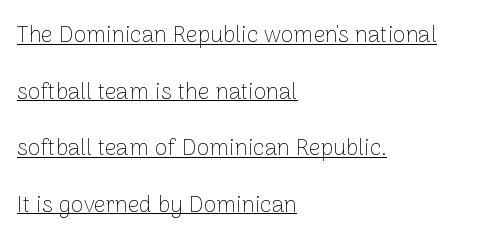
Q: Is the text bold? A: No.
Q: Is the text italic (slanted)? A: No, it is upright.
Q: Is the text underlined? A: Yes.
Q: How is the paragraph aligned? A: Left-aligned.
Q: Is the spacing between letters normal or unusually wide? A: Normal.
Q: Is the spacing between lines tight, normal or loose? A: Loose.
